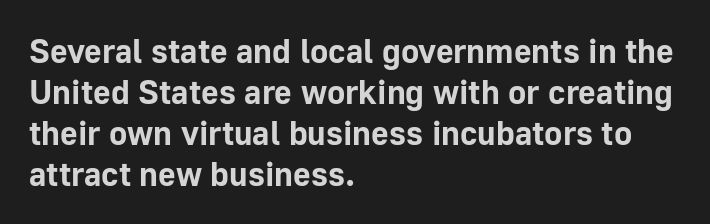
{"serif": "no", "italic": "no", "bold": "yes", "weight": "bold", "width": "normal", "stroke_contrast": "low", "x_height": "medium", "monospaced": "no", "underline": "no", "align": "left", "line_spacing_ratio": 1.21, "letter_spacing": "normal", "letter_spacing_em": 0.0, "glyph_px": 34}
